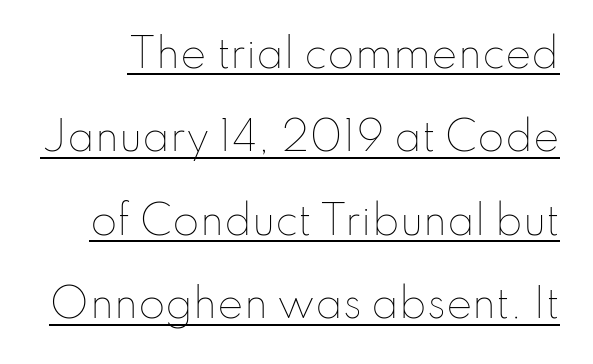
The image shows 39 px thin type, upright; set loose line spacing (2.14x), normal letter spacing, underlined; low stroke contrast and a small x-height.
